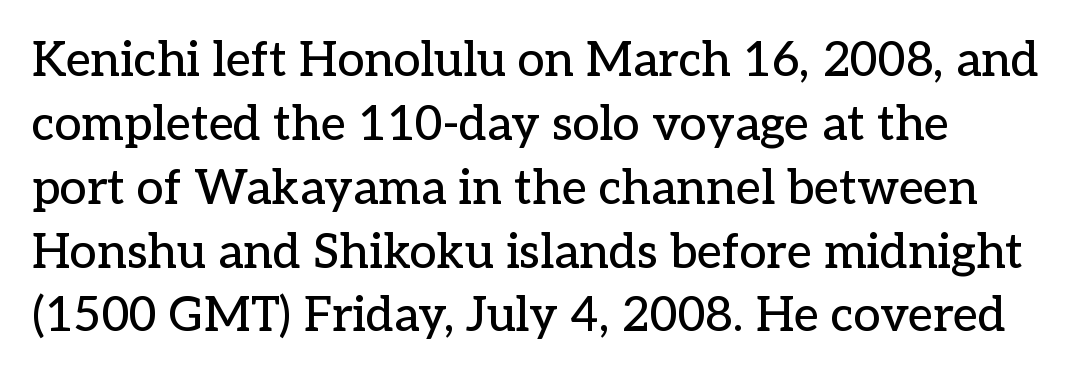
{"serif": "yes", "italic": "no", "width": "normal", "stroke_contrast": "low", "x_height": "medium", "monospaced": "no", "underline": "no", "align": "left", "line_spacing": "normal", "line_spacing_ratio": 1.33, "letter_spacing": "normal", "letter_spacing_em": 0.0, "glyph_px": 48}
